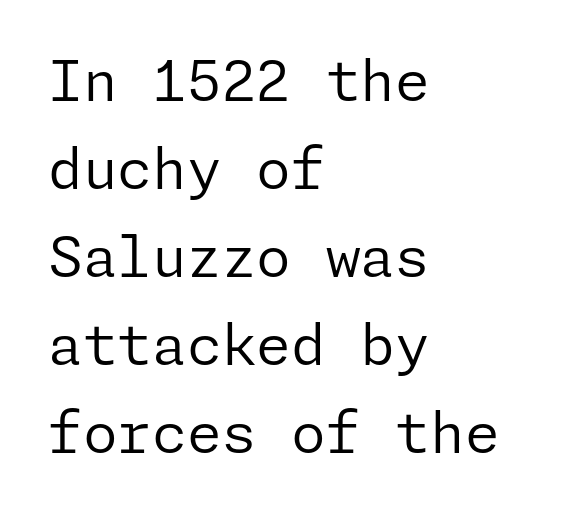
The image shows 56 px regular-weight sans-serif type, upright; set left-aligned, normal line spacing (1.57x), normal letter spacing, not underlined; low stroke contrast and a medium x-height.
